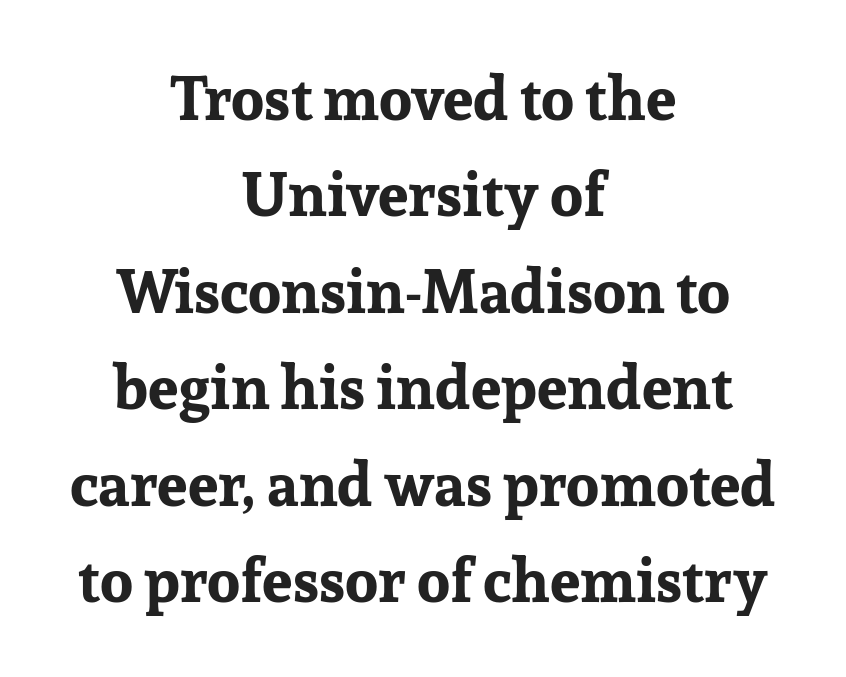
Notice how the stems are strictly vertical — no italics here. Honestly, the letter spacing is just normal — you wouldn't notice it. Check under the words: just untouched page. Type style note: has serifs.
